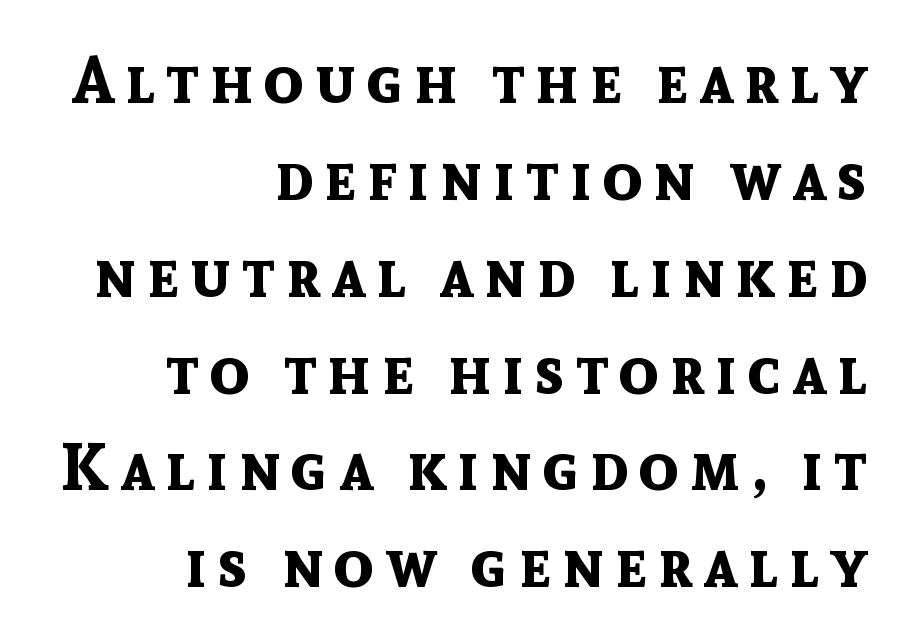
{"serif": "no", "italic": "no", "bold": "yes", "weight": "bold", "width": "normal", "x_height": "medium", "monospaced": "no", "underline": "no", "align": "right", "line_spacing": "normal", "line_spacing_ratio": 1.49, "glyph_px": 65}
